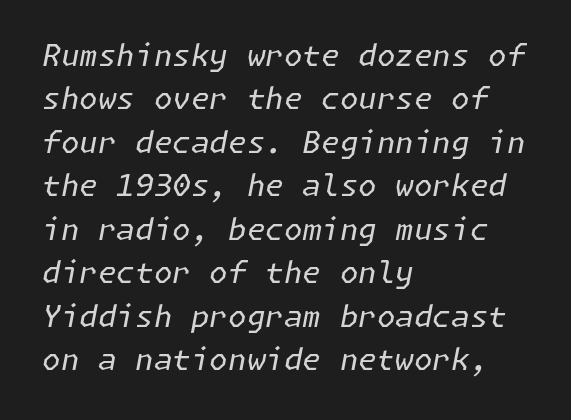
Each word holds together tightly as a unit, with standard inter-letter gaps. Vertical spacing — default. The rendering anchors every line to the left-hand side. On a weight scale, this lands at 450 or below. A typesetter would mark this as italic.
